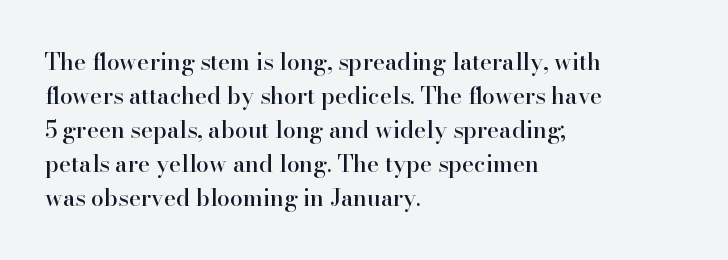
Q: Is the text italic (slanted)? A: No, it is upright.
Q: Is the text underlined? A: No.
Q: How is the paragraph aligned? A: Left-aligned.
Q: Is the spacing between letters normal or unusually wide? A: Normal.
Q: Is the spacing between lines tight, normal or loose? A: Normal.
